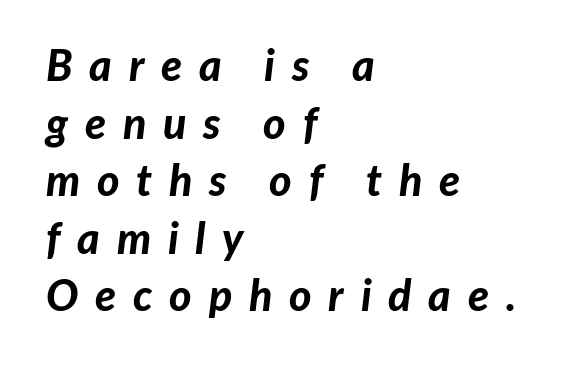
Q: Is the text bold? A: Yes.
Q: Is the text italic (slanted)? A: Yes, it leans right by about 7 degrees.
Q: Is the text underlined? A: No.
Q: How is the paragraph aligned? A: Left-aligned.
Q: Is the spacing between letters normal or unusually wide? A: Unusually wide.
Q: Is the spacing between lines tight, normal or loose? A: Normal.
Q: Width (condensed, normal, or wide)? A: Normal.
Q: Stroke contrast? A: Low.
Q: x-height? A: Medium.
Q: Monospaced? A: No.
